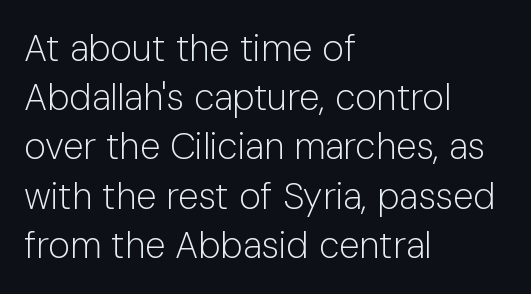
You could call the tracking neutral — neither tight nor loose. Students, observe: this is what conventionally led text looks like. These lines are rendered in a variable-pitch font. Alignment: flush left.
